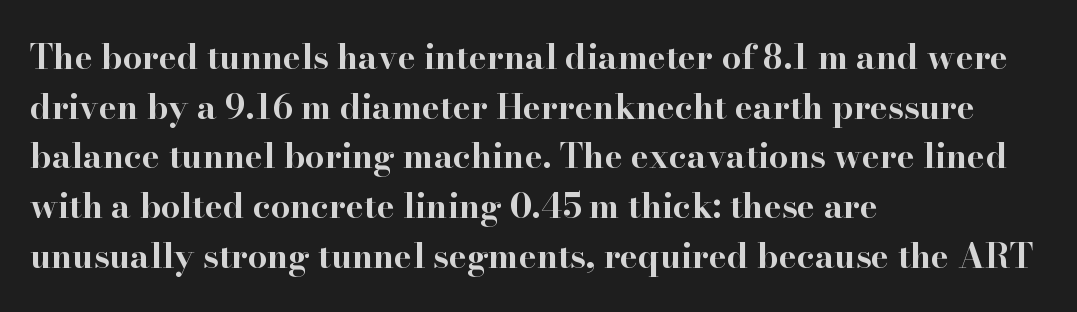
The image shows 34 px bold, wide serif type, upright; set left-aligned, normal line spacing (1.46x), normal letter spacing, not underlined; high stroke contrast and a small x-height.
